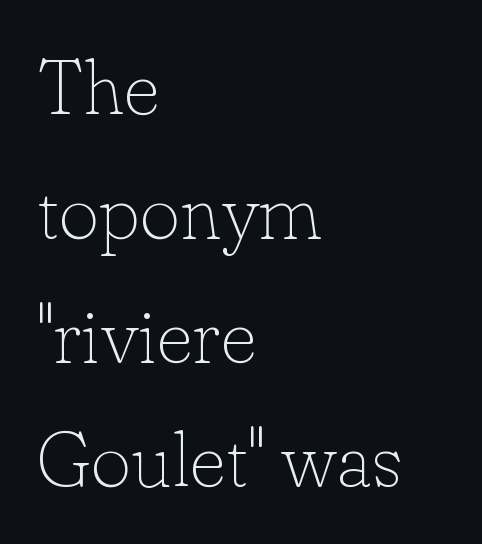
The typography opts for an upright posture over an oblique one. In terms of letterform style, serifs are clearly present. The cut favours lightness, reaching ordinary text weight at its darkest. Check under the words: just untouched page. A typesetter would call this proportional, since set widths differ per character. This sample uses plain, unmodified letter spacing.
